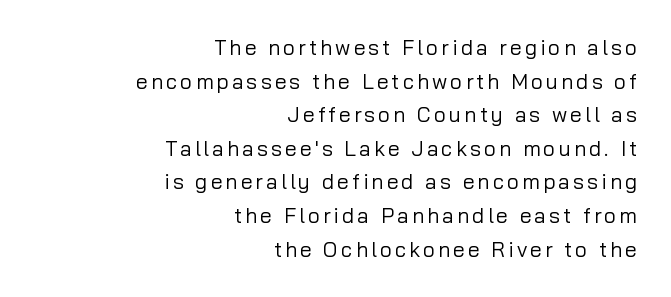
The image shows 21 px text type, upright; set right-aligned, normal line spacing (1.6x), not underlined.
